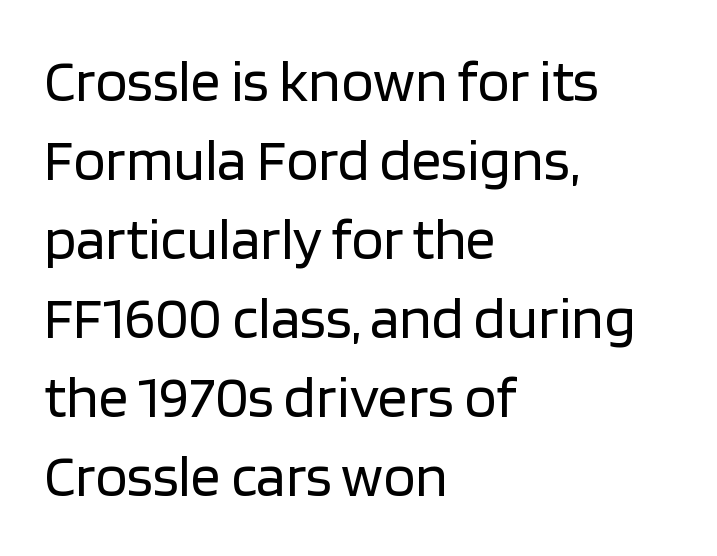
The image shows 59 px regular-weight sans-serif type, upright; set left-aligned, normal line spacing (1.34x), normal letter spacing, not underlined; low stroke contrast and a large x-height.
